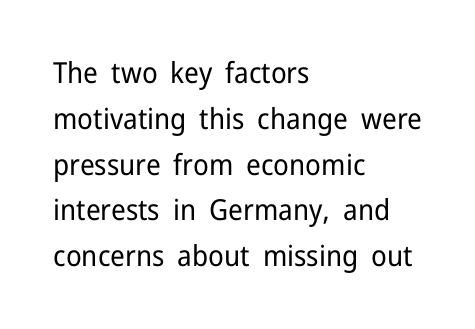
{"serif": "no", "italic": "no", "bold": "no", "weight": "regular", "width": "normal", "stroke_contrast": "low", "x_height": "medium", "monospaced": "no", "underline": "no", "align": "left", "line_spacing": "normal", "line_spacing_ratio": 1.58, "letter_spacing": "normal", "letter_spacing_em": 0.0, "glyph_px": 29}
